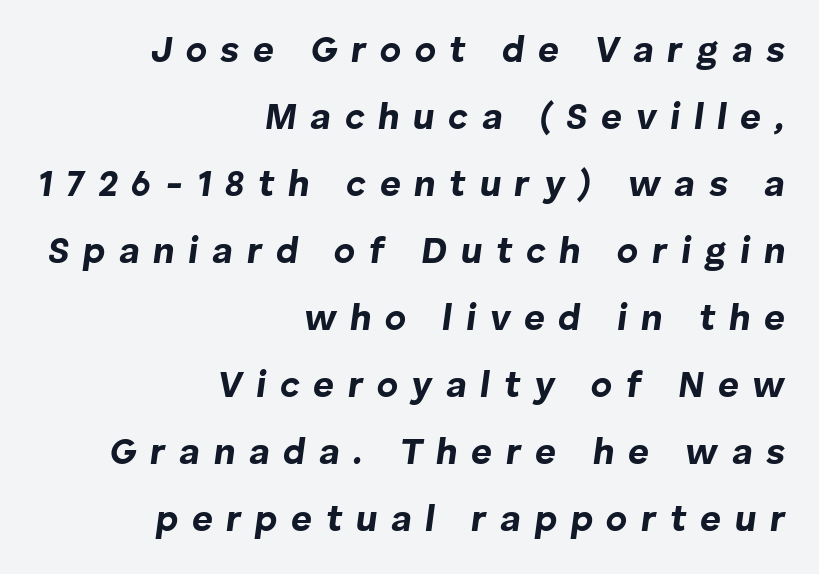
The face used here has a pronounced slope to its letters. Descenders hang freely into open space. Heavy, bold letterforms. A flush-right, rag-left setting is used for this passage. Does extra space separate the letters? Yes, quite a lot of it.
